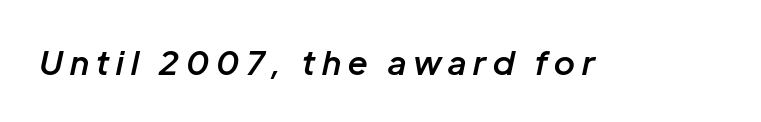
Q: Is the text bold? A: Semi-bold.
Q: Is the text italic (slanted)? A: Yes, it leans right by about 12 degrees.
Q: Is the text underlined? A: No.
Q: Is the spacing between letters normal or unusually wide? A: Unusually wide.
Q: Width (condensed, normal, or wide)? A: Normal.
Q: Stroke contrast? A: Low.
Q: x-height? A: Medium.
Q: Monospaced? A: No.
